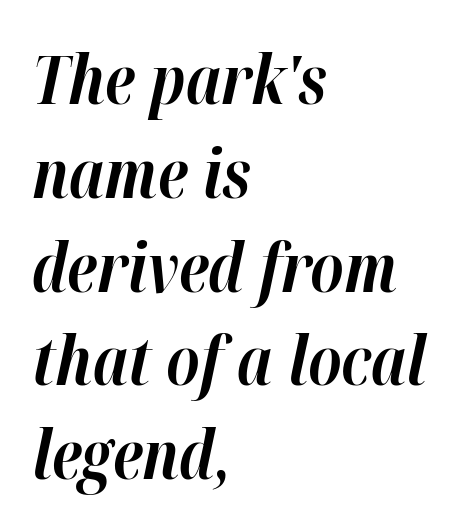
{"italic": "yes", "lean": "right", "slant_degrees": 12, "bold": "yes", "weight": "bold", "width": "normal", "stroke_contrast": "high", "x_height": "medium", "monospaced": "no", "underline": "no", "align": "left", "line_spacing": "normal", "line_spacing_ratio": 1.4, "letter_spacing": "normal", "letter_spacing_em": 0.0, "glyph_px": 67}
